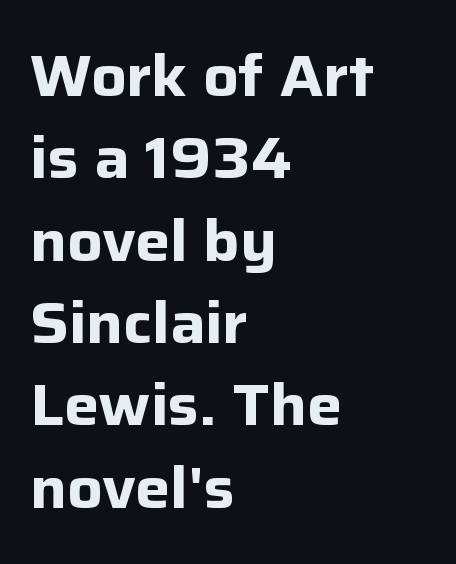
I'd call this a sans setting — the letters go barefoot. Characters follow at the spacing the type designer built in. I'd describe the lettering as bold — thick and assertive. Every row of glyphs begins at an identical x-position on the left.
